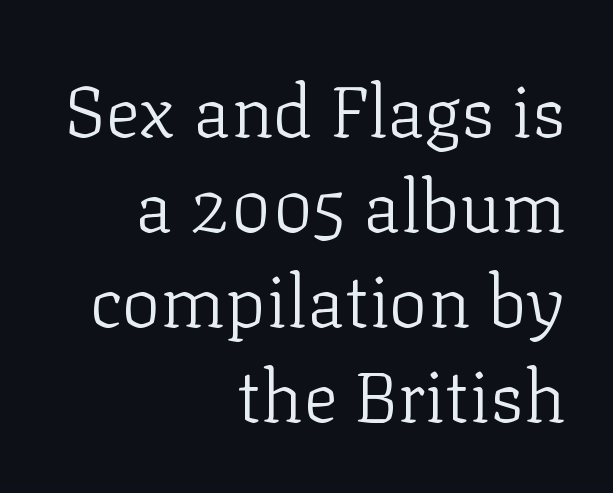
Leftover space on each line is placed entirely before the opening word. Posture: vertical. What's the leading like? Ordinary, nothing unusual. Underlining? Definitely not there. The passage shown is typed in a proportional face where columns would drift. Glyph-to-glyph distance matches everyday printed text.
